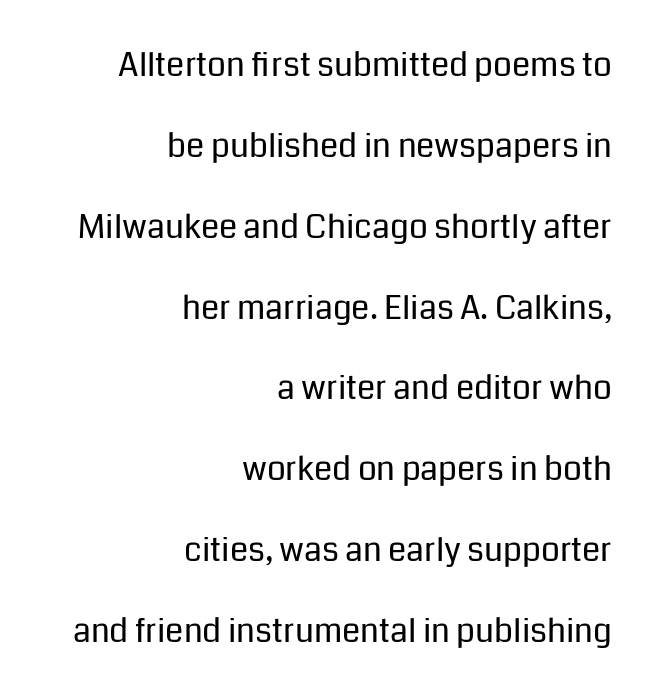
Q: Is the text bold? A: No.
Q: Is the text italic (slanted)? A: No, it is upright.
Q: Is the typeface a serif or a sans-serif typeface? A: Sans-serif.
Q: Is the text underlined? A: No.
Q: How is the paragraph aligned? A: Right-aligned.
Q: Is the spacing between letters normal or unusually wide? A: Normal.
Q: Is the spacing between lines tight, normal or loose? A: Loose.
Q: Width (condensed, normal, or wide)? A: Normal.
Q: Stroke contrast? A: Low.
Q: x-height? A: Medium.
Q: Monospaced? A: No.
